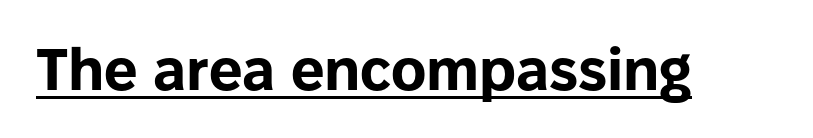
{"serif": "no", "italic": "no", "bold": "yes", "weight": "bold", "width": "normal", "stroke_contrast": "low", "x_height": "medium", "monospaced": "no", "underline": "yes", "letter_spacing": "normal", "letter_spacing_em": 0.0, "glyph_px": 59}
